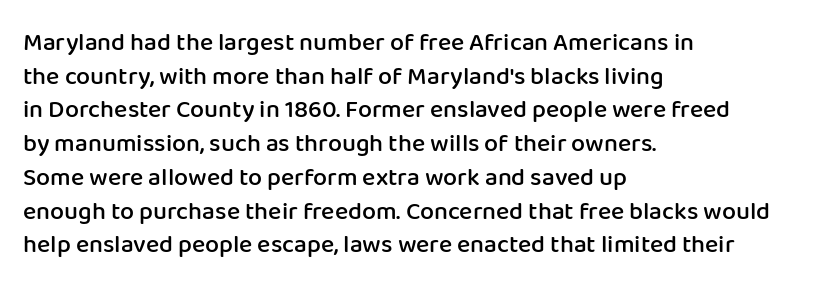
Is there any slant? The stems are plumb. Only glyphs here, with clear space below each row. A fair bit of extra ink — the face is semibold, not bold. Honestly, the row spacing looks completely unremarkable. These lines stack with their left ends in a neat column.
